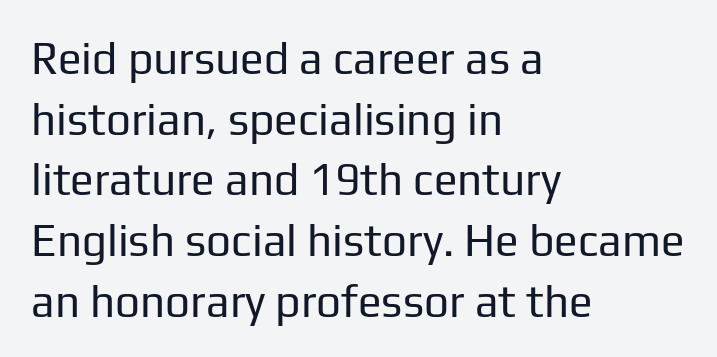
Weight: in the light-to-regular range. To sum up the face: it is a sans, with no serifs. This sample is left-justified, so line endings fall wherever the words run out. Letters rest on an invisible, unmarked baseline.
